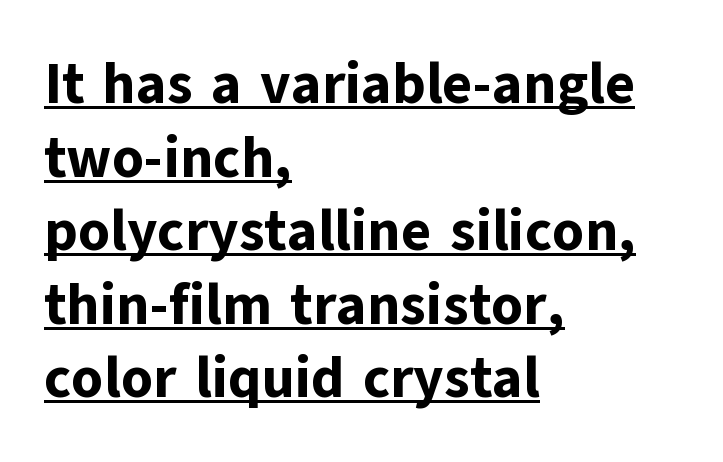
This rendering uses left alignment, leaving the right contour irregular. Words appear dense and cohesive because spacing is normal. Heavy, bold letterforms. No feet cap the strokes, marking this as sans-serif type. The vertical gap from one line to the next is medium. Varying glyph widths throughout — classic text-font behaviour.
